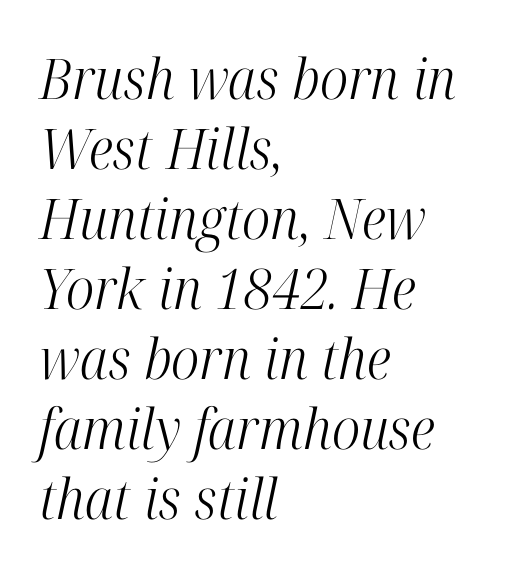
Italic? Definitely — the glyphs are oblique. You could call the tracking neutral — neither tight nor loose. Weight: in the light-to-regular range. Honestly, the row spacing looks completely unremarkable. Lines of text with bare space underneath.
